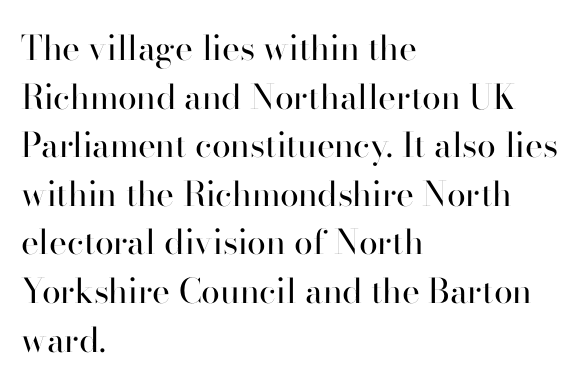
{"serif": "no", "italic": "no", "bold": "no", "weight": "regular", "width": "normal", "stroke_contrast": "high", "x_height": "small", "monospaced": "no", "underline": "no", "align": "left", "line_spacing": "normal", "line_spacing_ratio": 1.43, "letter_spacing": "normal", "letter_spacing_em": 0.0, "glyph_px": 34}
